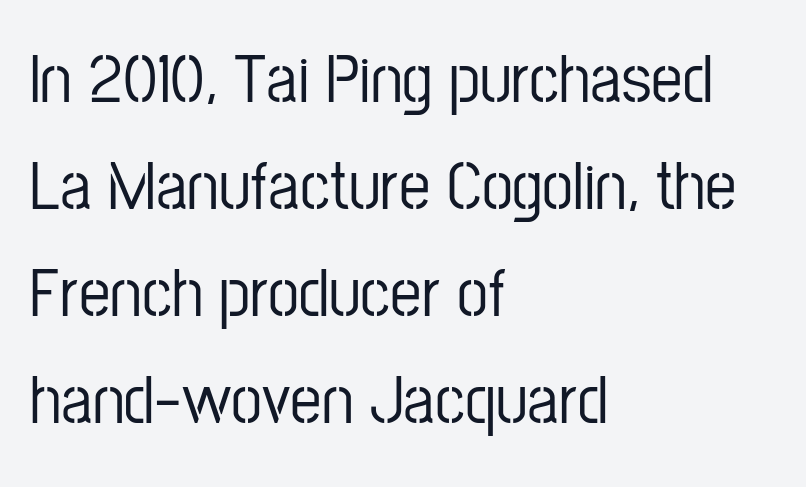
Plain, unruled lines of type. Do the letters lean? They stand straight. This is sans-serif lettering, the kind often seen on screens and signage. Normally led — the rows are evenly, conventionally spaced.
